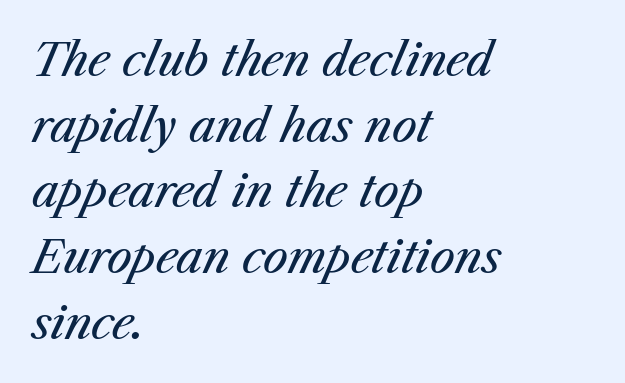
The image shows 45 px regular-weight type, italic (leaning right); set left-aligned, normal line spacing (1.46x), normal letter spacing, not underlined; medium stroke contrast and a medium x-height.
